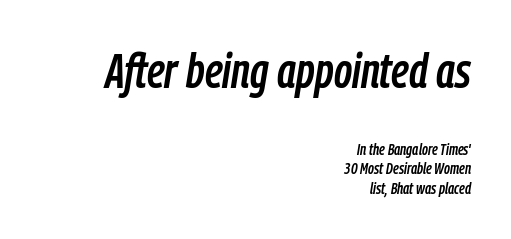
{"italic": "yes", "lean": "right", "slant_degrees": 9, "width": "condensed", "stroke_contrast": "low", "x_height": "medium", "monospaced": "no", "underline": "no", "align": "right", "line_spacing_ratio": 1.22, "letter_spacing": "normal", "letter_spacing_em": 0.0, "larger_block": "first", "size_ratio": 3.06, "glyph_px": 49}
